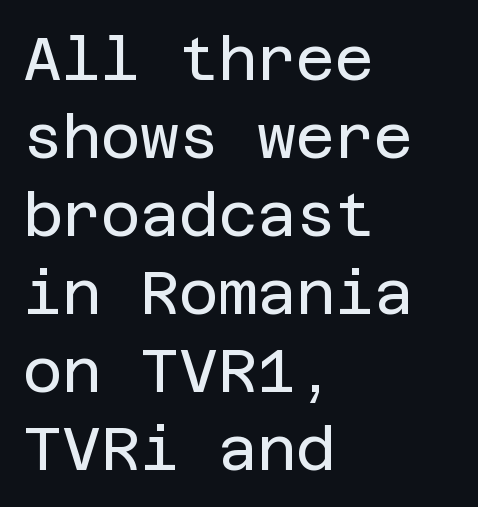
{"serif": "no", "italic": "no", "bold": "no", "weight": "regular", "width": "normal", "stroke_contrast": "low", "x_height": "large", "underline": "no", "align": "left", "line_spacing": "normal", "line_spacing_ratio": 1.3, "letter_spacing": "normal", "letter_spacing_em": 0.0, "glyph_px": 60}
